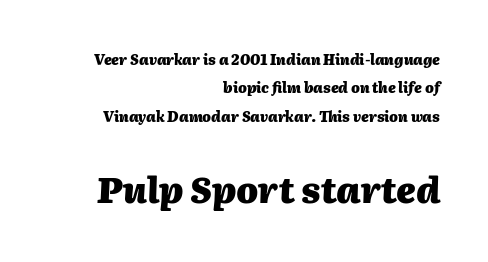
{"italic": "yes", "lean": "right", "slant_degrees": 2, "bold": "yes", "weight": "heavy", "width": "normal", "stroke_contrast": "medium", "x_height": "medium", "monospaced": "no", "underline": "no", "align": "right", "line_spacing": "loose", "line_spacing_ratio": 2.02, "letter_spacing": "normal", "letter_spacing_em": 0.0, "larger_block": "second", "size_ratio": 2.5, "glyph_px": 35}
